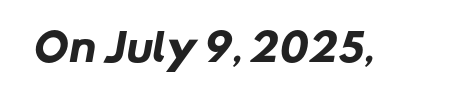
The image shows 38 px heavy sans-serif type; set normal letter spacing, not underlined; low stroke contrast and a medium x-height.
